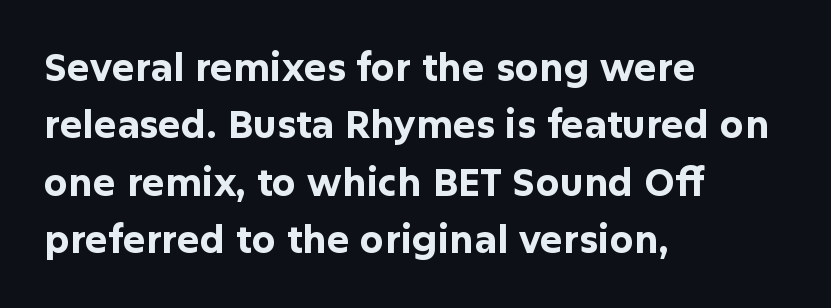
Tracking value appears to be zero — textbook default spacing. Proportional: the letters do not fall into vertical columns. Bare-footed words on every line. When letters stand straight like this, we call the style roman or upright. Line spacing here is normal. Pretty heavy lettering here — definitely bold.
